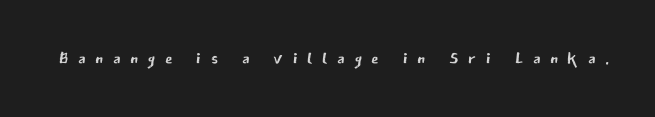
The image shows 24 px text type, upright; set unusually wide letter spacing (+0.4 em), not underlined.
